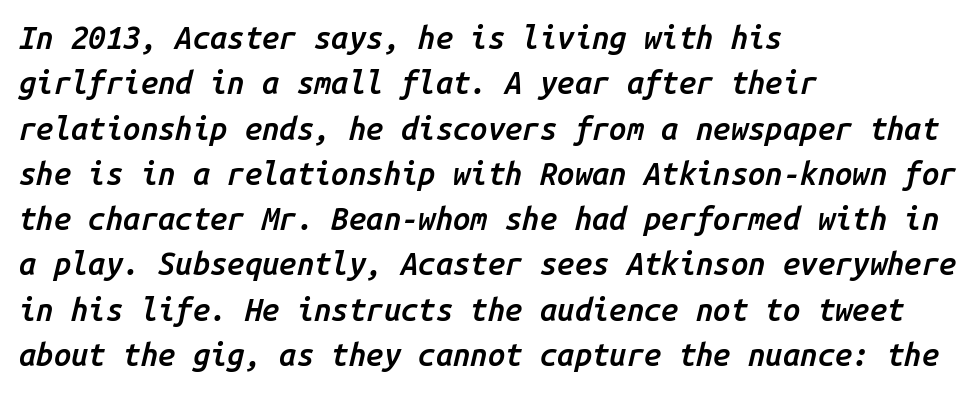
The image shows 31 px semibold type, italic (leaning right), monospaced; set left-aligned, normal line spacing (1.46x), normal letter spacing, not underlined; low stroke contrast and a medium x-height.
